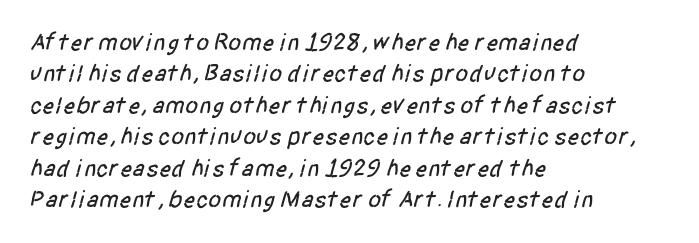
Q: Is the text underlined? A: No.
Q: How is the paragraph aligned? A: Left-aligned.
Q: Is the spacing between letters normal or unusually wide? A: Normal.
Q: Is the spacing between lines tight, normal or loose? A: Normal.
